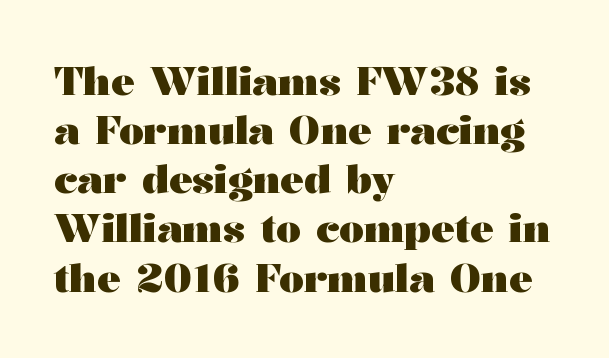
The lettering holds an erect, upright posture throughout. A typesetter would call this proportional, since set widths differ per character. The letters carry serifs — small finishing strokes at the ends of their stems. Quick note: underline off. Glyph-to-glyph distance matches everyday printed text.
